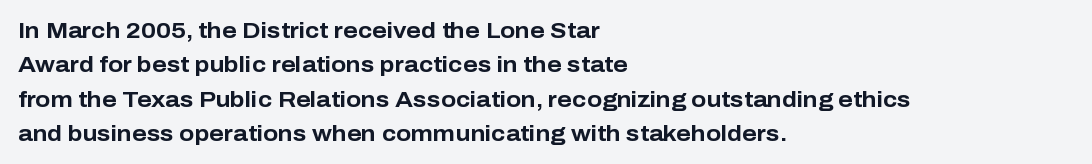
{"italic": "no", "bold": "yes", "underline": "no", "align": "left", "line_spacing": "normal", "line_spacing_ratio": 1.56, "letter_spacing": "normal", "letter_spacing_em": 0.0, "glyph_px": 22}
